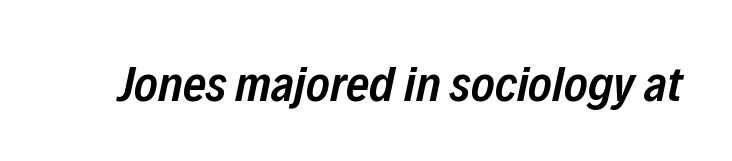
Spacing between characters is what you'd get straight out of the box. Rule under the text: the space is simply empty. Character widths vary here, with narrow letters taking less room than wide ones. What weight is shown? A semibold, between regular and bold. Quick note: italic.
